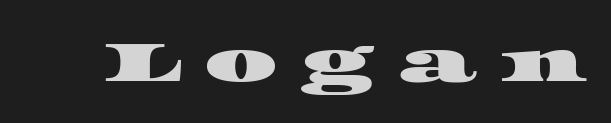
Q: Is the typeface a serif or a sans-serif typeface? A: Serif.
Q: Is the text underlined? A: No.
Q: Is the spacing between letters normal or unusually wide? A: Unusually wide.
Q: Width (condensed, normal, or wide)? A: Wide.
Q: Stroke contrast? A: High.
Q: x-height? A: Large.
Q: Monospaced? A: No.
